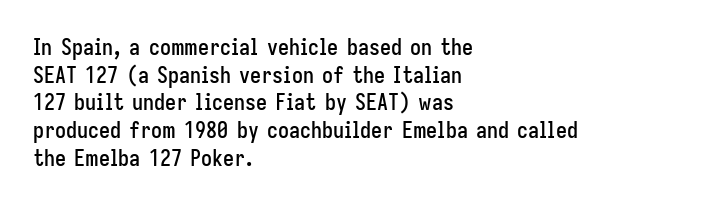
The image shows 22 px text type, upright; set left-aligned, normal line spacing (1.26x), normal letter spacing, not underlined.
